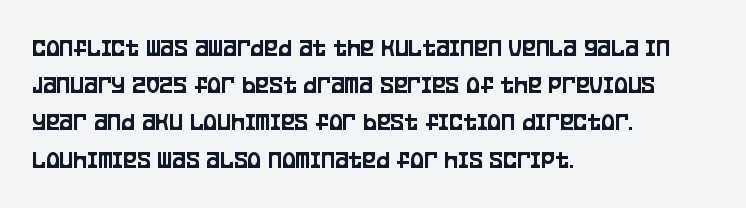
Q: Is the text italic (slanted)? A: No, it is upright.
Q: Is the text underlined? A: No.
Q: How is the paragraph aligned? A: Left-aligned.
Q: Is the spacing between letters normal or unusually wide? A: Normal.
Q: Is the spacing between lines tight, normal or loose? A: Normal.
